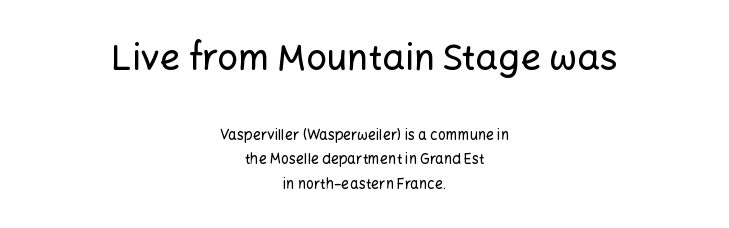
Q: Is the text italic (slanted)? A: No, it is upright.
Q: Is the typeface a serif or a sans-serif typeface? A: Sans-serif.
Q: Is the text underlined? A: No.
Q: How is the paragraph aligned? A: Centered.
Q: Is the spacing between letters normal or unusually wide? A: Normal.
Q: Which block of text is set in a larger size, the first (top) or the second (bottom)? A: The first (top) one.
Q: Width (condensed, normal, or wide)? A: Normal.
Q: Stroke contrast? A: Low.
Q: x-height? A: Medium.
Q: Monospaced? A: No.
